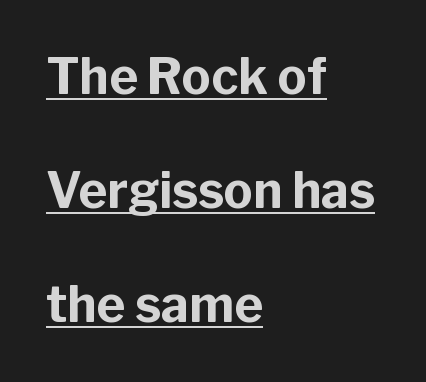
Q: Is the text bold? A: Yes.
Q: Is the text italic (slanted)? A: No, it is upright.
Q: Is the typeface a serif or a sans-serif typeface? A: Sans-serif.
Q: Is the text underlined? A: Yes.
Q: How is the paragraph aligned? A: Left-aligned.
Q: Is the spacing between letters normal or unusually wide? A: Normal.
Q: Is the spacing between lines tight, normal or loose? A: Loose.
Q: Width (condensed, normal, or wide)? A: Normal.
Q: Stroke contrast? A: Low.
Q: x-height? A: Medium.
Q: Monospaced? A: No.
